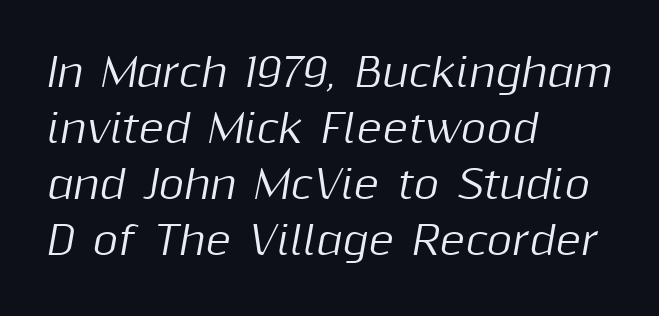
Beneath every word, the page is bare. There's an unmistakable incline to the writing here. This sample has the flowing, uneven cadence of proportional lettering. Vertically, the passage feels balanced, rows spaced as you'd expect. Horizontally, the lines are justified to the leading edge only. Each word holds together tightly as a unit, with standard inter-letter gaps.
